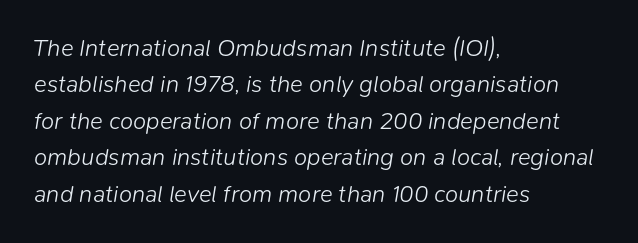
Q: Is the text bold? A: No.
Q: Is the text italic (slanted)? A: Yes, it leans right by about 9 degrees.
Q: Is the text underlined? A: No.
Q: How is the paragraph aligned? A: Left-aligned.
Q: Is the spacing between letters normal or unusually wide? A: Normal.
Q: Is the spacing between lines tight, normal or loose? A: Normal.
